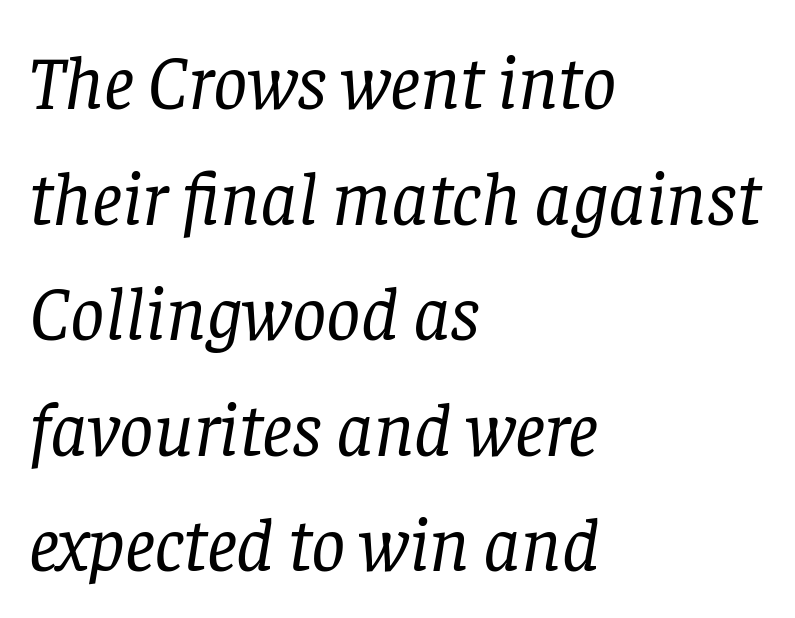
The text was rendered using a seriffed face with decorative stroke endings. When letters slant like this, we call the style italic. The rows are spaced the way most documents space them. Stems here are at most as thick as an everyday book face.
